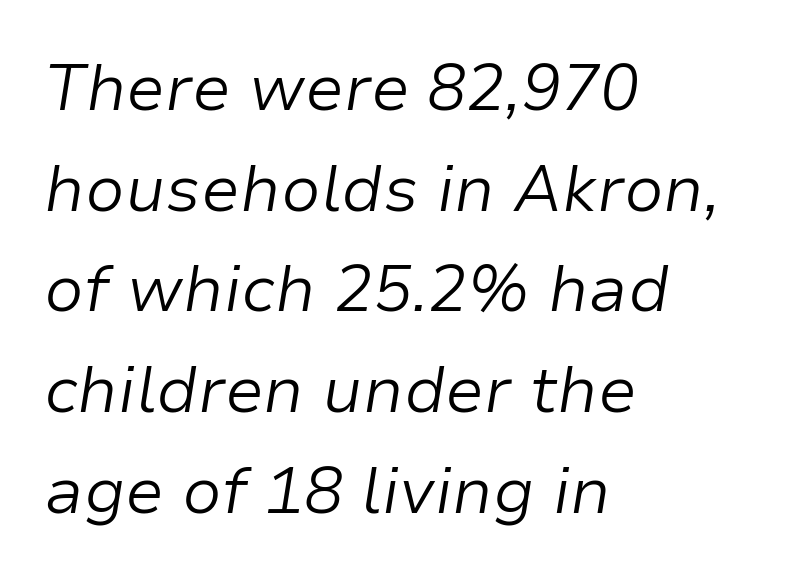
{"italic": "yes", "lean": "right", "slant_degrees": 9, "bold": "no", "weight": "light", "width": "normal", "stroke_contrast": "low", "x_height": "medium", "monospaced": "no", "underline": "no", "align": "left", "line_spacing": "normal", "line_spacing_ratio": 1.55, "letter_spacing": "normal", "letter_spacing_em": 0.0, "glyph_px": 65}
